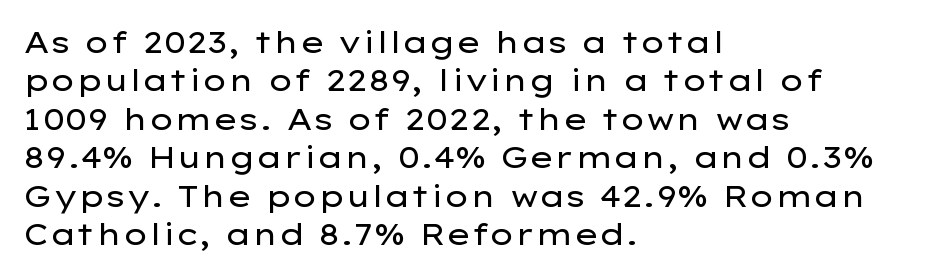
{"serif": "no", "italic": "no", "bold": "no", "weight": "regular", "width": "wide", "stroke_contrast": "low", "x_height": "medium", "monospaced": "no", "underline": "no", "align": "left", "line_spacing": "normal", "line_spacing_ratio": 1.28, "letter_spacing": "normal", "letter_spacing_em": 0.0, "glyph_px": 30}
